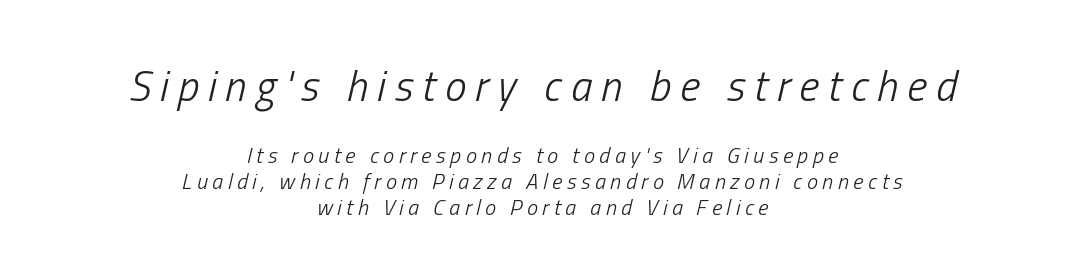
Q: Is the text bold? A: No.
Q: Is the text italic (slanted)? A: Yes, it leans right by about 13 degrees.
Q: Is the text underlined? A: No.
Q: How is the paragraph aligned? A: Centered.
Q: Is the spacing between letters normal or unusually wide? A: Unusually wide.
Q: Which block of text is set in a larger size, the first (top) or the second (bottom)? A: The first (top) one.
Q: Width (condensed, normal, or wide)? A: Condensed.
Q: Stroke contrast? A: Low.
Q: x-height? A: Medium.
Q: Monospaced? A: No.
